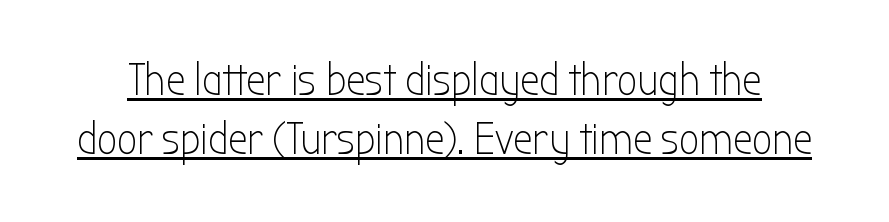
Q: Is the text bold? A: No.
Q: Is the text italic (slanted)? A: No, it is upright.
Q: Is the typeface a serif or a sans-serif typeface? A: Sans-serif.
Q: Is the text underlined? A: Yes.
Q: Is the spacing between letters normal or unusually wide? A: Normal.
Q: Is the spacing between lines tight, normal or loose? A: Normal.
Q: Width (condensed, normal, or wide)? A: Condensed.
Q: Stroke contrast? A: Low.
Q: x-height? A: Medium.
Q: Monospaced? A: No.
